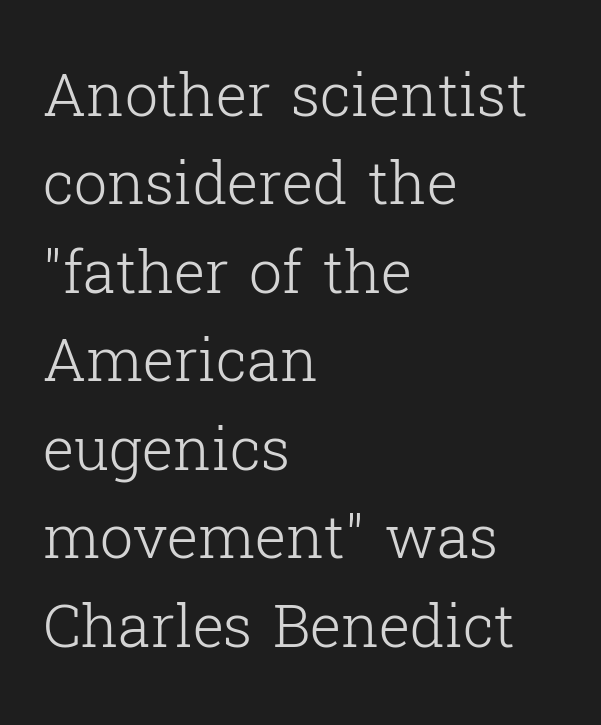
{"serif": "yes", "italic": "no", "bold": "no", "weight": "light", "width": "normal", "stroke_contrast": "low", "x_height": "medium", "monospaced": "no", "underline": "no", "align": "left", "line_spacing": "normal", "line_spacing_ratio": 1.5, "letter_spacing": "normal", "letter_spacing_em": 0.0, "glyph_px": 59}
